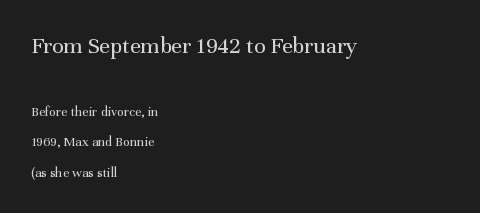
{"italic": "no", "bold": "no", "underline": "no", "align": "left", "line_spacing": "loose", "line_spacing_ratio": 2.19, "letter_spacing": "normal", "letter_spacing_em": 0.0, "larger_block": "first", "size_ratio": 1.71, "glyph_px": 24}
